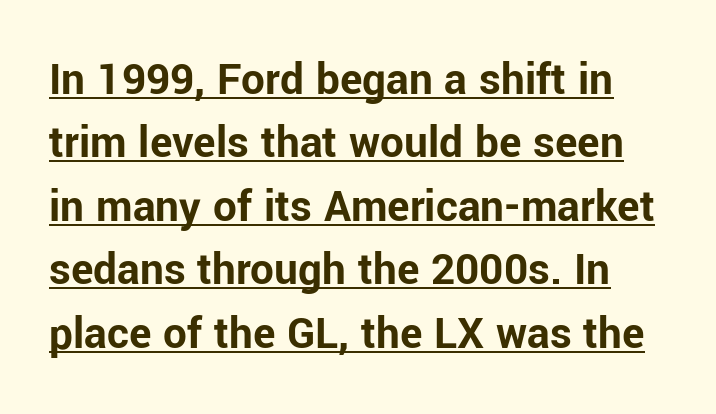
The image shows 47 px bold sans-serif type, upright; set normal line spacing (1.35x), normal letter spacing, underlined; low stroke contrast and a medium x-height.
